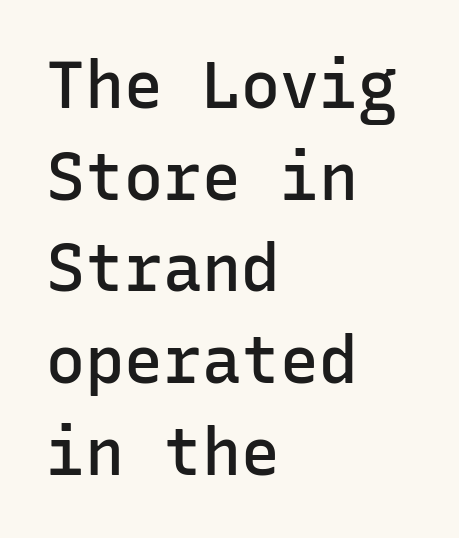
The image shows 65 px semibold sans-serif type, upright, monospaced; set left-aligned, normal line spacing (1.41x), normal letter spacing, not underlined; low stroke contrast and a medium x-height.
